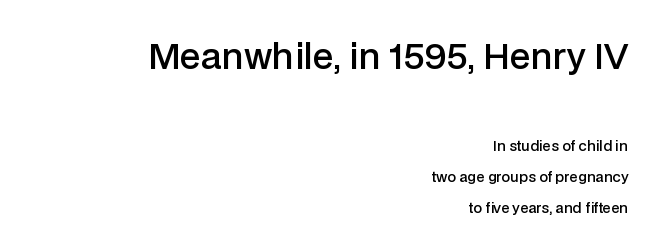
The initial chunk of copy outweighs the following chunk in type size. I'd call this a sans setting — the letters go barefoot. Designer's note — italics off, roman on. Interline gaps are noticeably wide in this sample. The tracking reads as untouched default to a designer's eye.
